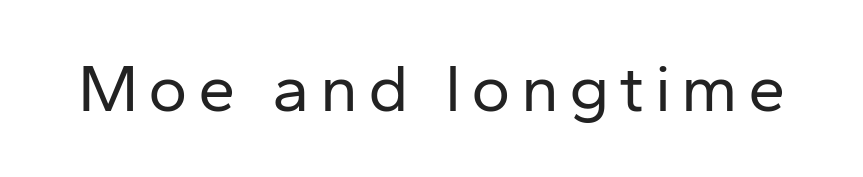
Q: Is the text bold? A: No.
Q: Is the text italic (slanted)? A: No, it is upright.
Q: Is the typeface a serif or a sans-serif typeface? A: Sans-serif.
Q: Is the text underlined? A: No.
Q: Width (condensed, normal, or wide)? A: Normal.
Q: Stroke contrast? A: Low.
Q: x-height? A: Medium.
Q: Monospaced? A: No.
